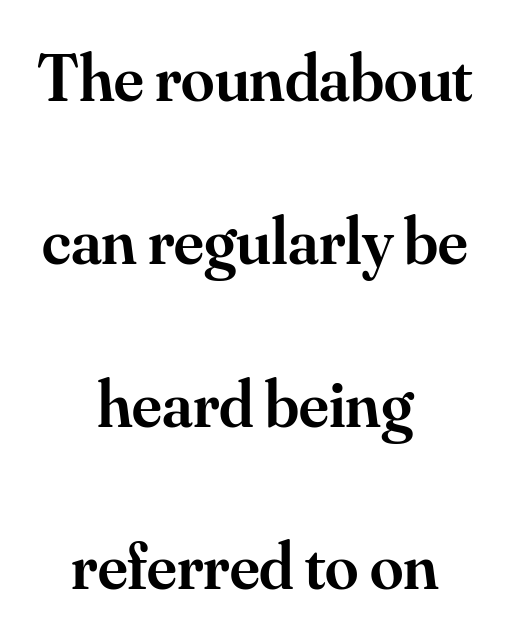
Q: Is the text bold? A: Semi-bold.
Q: Is the text italic (slanted)? A: No, it is upright.
Q: Is the typeface a serif or a sans-serif typeface? A: Serif.
Q: Is the text underlined? A: No.
Q: How is the paragraph aligned? A: Centered.
Q: Is the spacing between letters normal or unusually wide? A: Normal.
Q: Is the spacing between lines tight, normal or loose? A: Loose.
Q: Width (condensed, normal, or wide)? A: Normal.
Q: Stroke contrast? A: Medium.
Q: x-height? A: Small.
Q: Monospaced? A: No.
